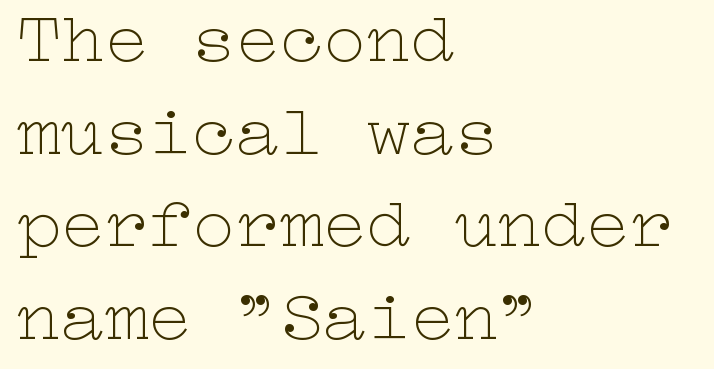
The image shows 73 px thin, wide type, upright; set left-aligned, normal line spacing (1.27x), normal letter spacing, not underlined; low stroke contrast and a medium x-height.
